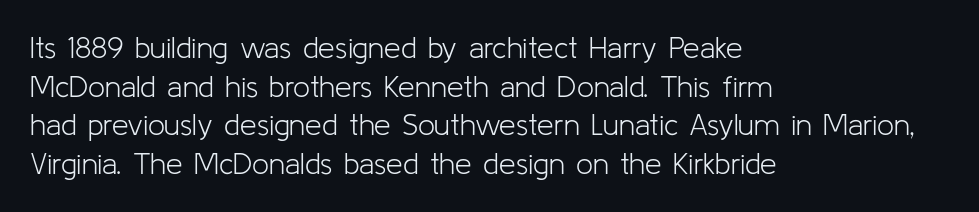
Here the designer chose a conventional face with non-uniform glyph widths. Plain, unruled lines of type. All the whitespace from short lines collects on the right. Note: no serifs on the glyphs. Characters follow at the spacing the type designer built in.
